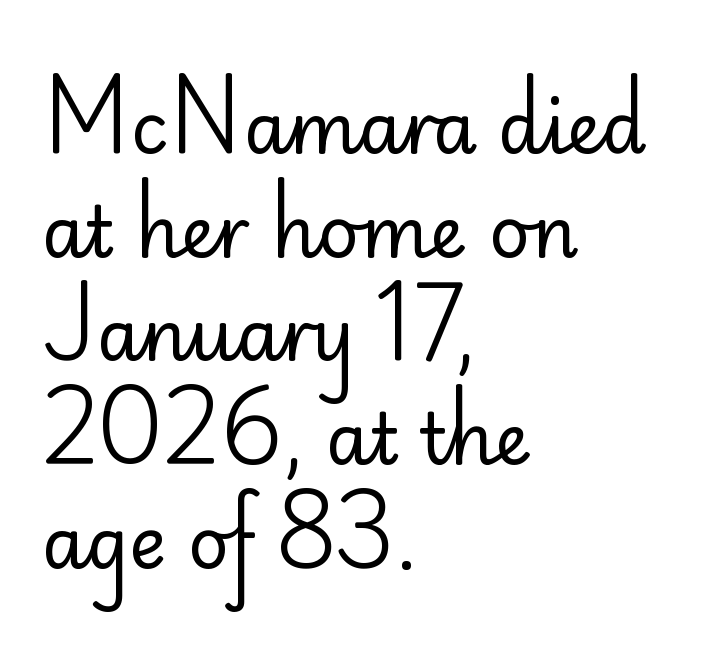
A student would call this left alignment; a typographer would say flush left, rag right. The typeface has the unassuming heft of standard copy or less. A normal amount of white space separates one row of letters from the next. Is there any slant? The stems are plumb.
